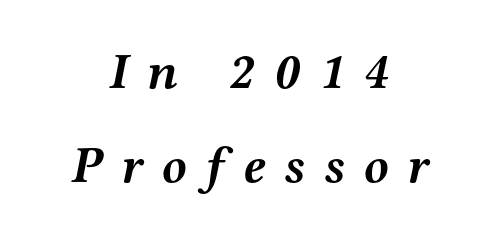
Which margin do the lines hug? Neither — every line sits in the middle. Tracking value appears strongly positive — letters spread wide. The gap between lines stays unmarked. Does the type have serifs? Yes, each stem ends in a small foot.
